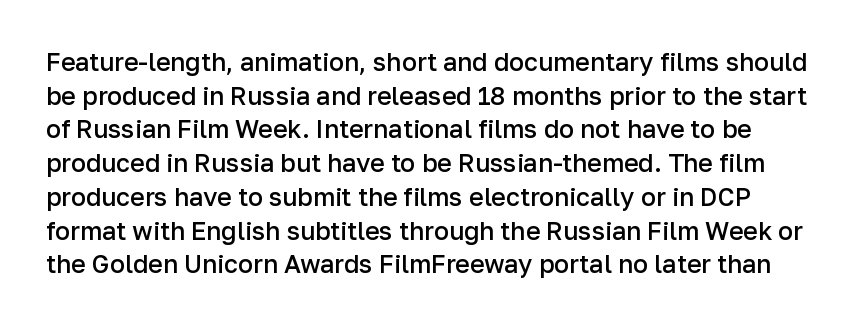
{"italic": "no", "bold": "semi", "underline": "no", "line_spacing": "normal", "line_spacing_ratio": 1.35, "letter_spacing": "normal", "letter_spacing_em": 0.0, "glyph_px": 25}
